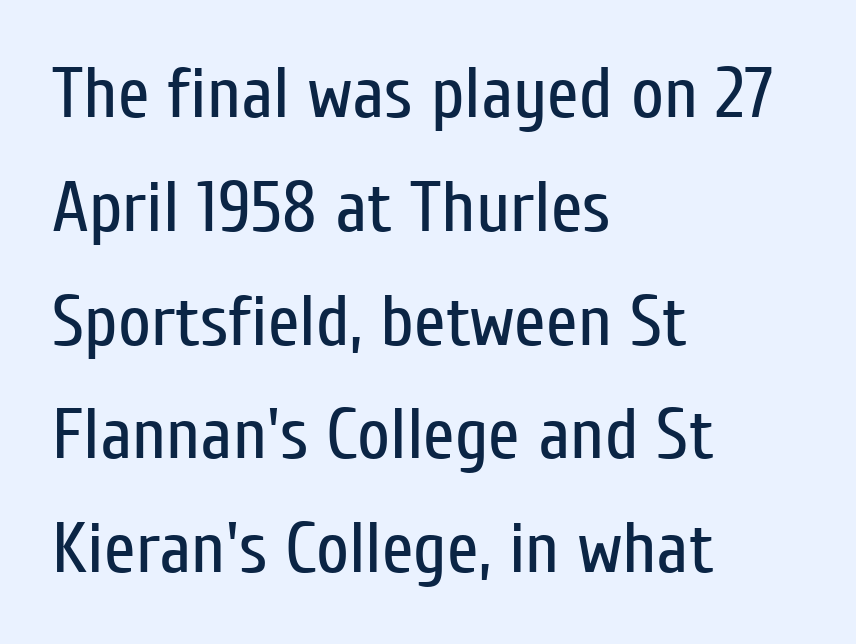
{"serif": "no", "italic": "no", "bold": "no", "weight": "regular", "width": "condensed", "stroke_contrast": "low", "x_height": "medium", "monospaced": "no", "underline": "no", "align": "left", "line_spacing": "normal", "line_spacing_ratio": 1.58, "letter_spacing": "normal", "letter_spacing_em": 0.0, "glyph_px": 72}
